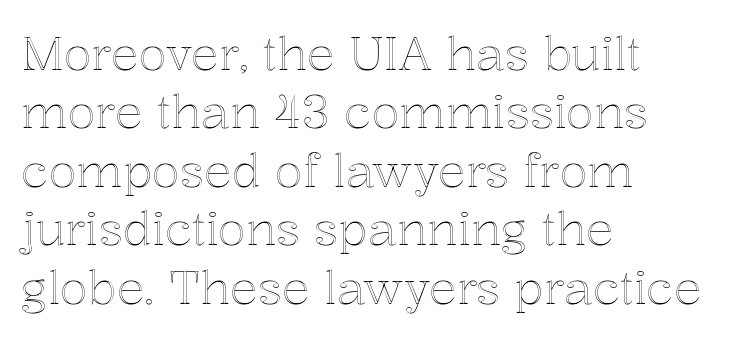
Q: Is the text italic (slanted)? A: No, it is upright.
Q: Is the text underlined? A: No.
Q: How is the paragraph aligned? A: Left-aligned.
Q: Is the spacing between letters normal or unusually wide? A: Normal.
Q: Is the spacing between lines tight, normal or loose? A: Normal.
Q: Width (condensed, normal, or wide)? A: Normal.
Q: x-height? A: Medium.
Q: Monospaced? A: No.
